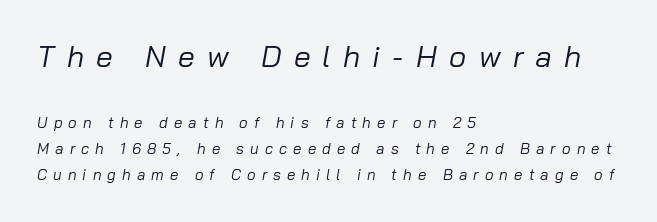
Q: Is the text bold? A: No.
Q: Is the text italic (slanted)? A: Yes, it leans right by about 10 degrees.
Q: Is the text underlined? A: No.
Q: How is the paragraph aligned? A: Left-aligned.
Q: Is the spacing between letters normal or unusually wide? A: Unusually wide.
Q: Which block of text is set in a larger size, the first (top) or the second (bottom)? A: The first (top) one.
Q: Width (condensed, normal, or wide)? A: Normal.
Q: Stroke contrast? A: Low.
Q: x-height? A: Medium.
Q: Monospaced? A: No.
